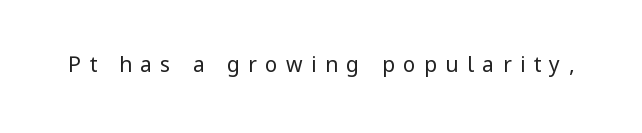
No heavy texture on the line: the type isn't bold. Bare-footed words on every line. The letters are spread apart with noticeably loose tracking. You can tell it's not italic because the verticals are truly vertical.
